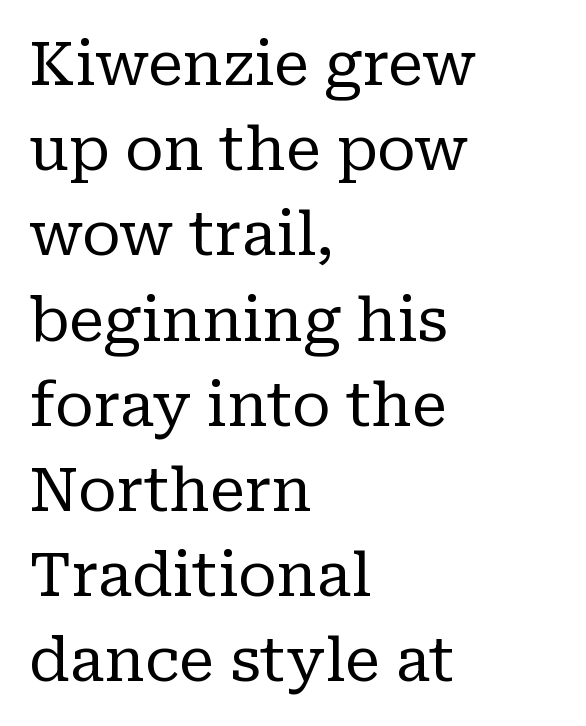
Q: Is the text bold? A: No.
Q: Is the text italic (slanted)? A: No, it is upright.
Q: Is the typeface a serif or a sans-serif typeface? A: Serif.
Q: Is the text underlined? A: No.
Q: How is the paragraph aligned? A: Left-aligned.
Q: Is the spacing between letters normal or unusually wide? A: Normal.
Q: Is the spacing between lines tight, normal or loose? A: Normal.
Q: Width (condensed, normal, or wide)? A: Normal.
Q: Stroke contrast? A: Low.
Q: x-height? A: Medium.
Q: Monospaced? A: No.
